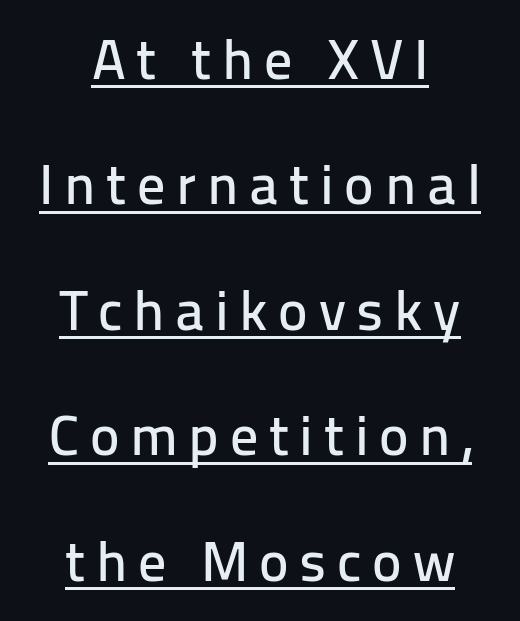
Q: Is the text italic (slanted)? A: No, it is upright.
Q: Is the typeface a serif or a sans-serif typeface? A: Sans-serif.
Q: Is the text underlined? A: Yes.
Q: How is the paragraph aligned? A: Centered.
Q: Is the spacing between lines tight, normal or loose? A: Loose.
Q: Width (condensed, normal, or wide)? A: Normal.
Q: Stroke contrast? A: Low.
Q: x-height? A: Medium.
Q: Monospaced? A: No.
